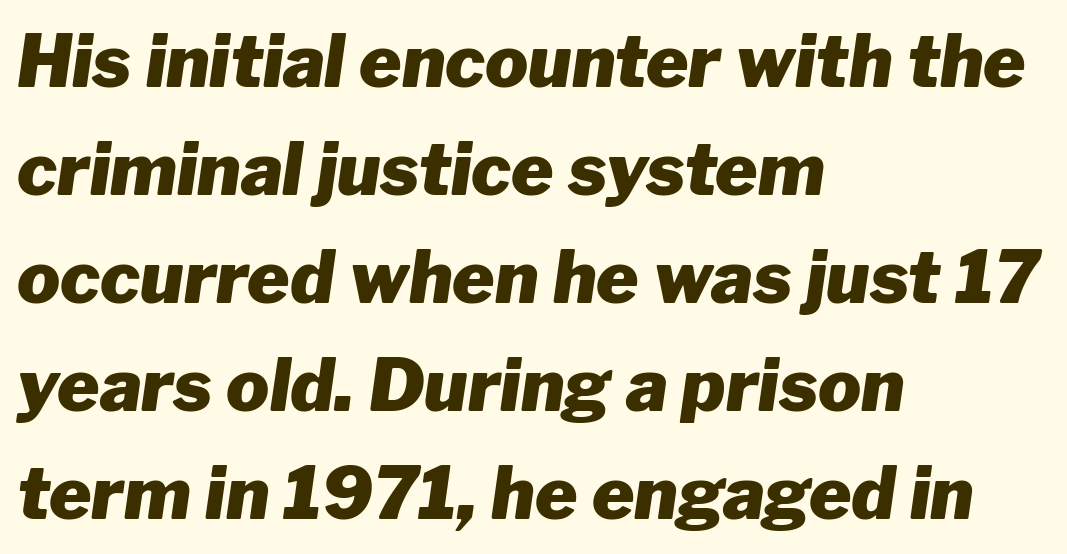
Evenly set lines give the paragraph a standard silhouette. Letters rest on an invisible, unmarked baseline. An italicized treatment has been applied to the whole sample. Typeset ragged right — the left edge is the straight one. In terms of weight, the rendering is a true, heavy bold. Is the letter spacing exaggerated? No — it looks like the ordinary default.
